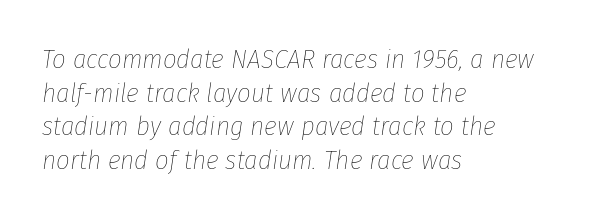
{"italic": "yes", "lean": "right", "slant_degrees": 8, "bold": "no", "underline": "no", "align": "left", "line_spacing": "normal", "line_spacing_ratio": 1.25, "letter_spacing": "normal", "letter_spacing_em": 0.0, "glyph_px": 27}
